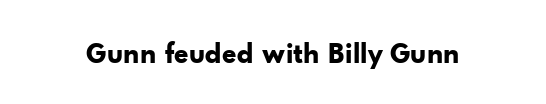
{"serif": "no", "italic": "no", "bold": "yes", "weight": "bold", "width": "normal", "stroke_contrast": "low", "x_height": "small", "monospaced": "no", "underline": "no", "letter_spacing": "normal", "letter_spacing_em": 0.0, "glyph_px": 30}
